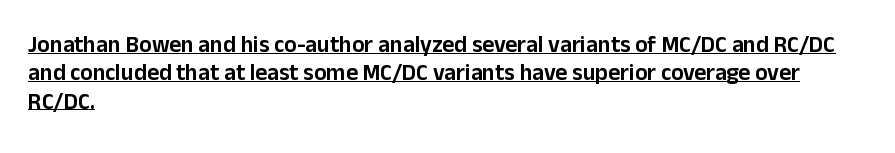
Vertical strokes here are truly vertical. A continuous stroke trails under the words, as in a hyperlink. All the whitespace from short lines collects on the right. Standard letterfit; no display-style spreading of the glyphs.
